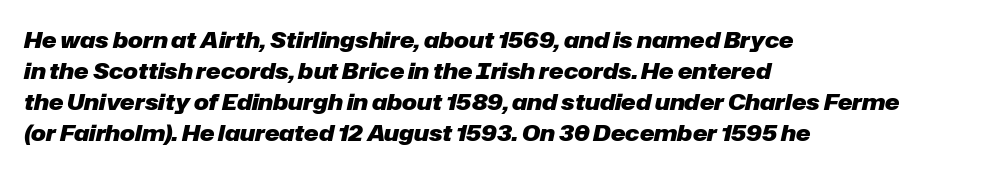
{"italic": "yes", "lean": "right", "slant_degrees": 12, "bold": "yes", "underline": "no", "align": "left", "line_spacing": "normal", "line_spacing_ratio": 1.41, "letter_spacing": "normal", "letter_spacing_em": 0.0, "glyph_px": 22}
